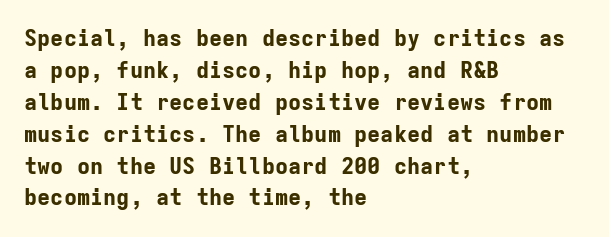
{"italic": "no", "bold": "yes", "underline": "no", "align": "left", "line_spacing": "normal", "line_spacing_ratio": 1.45, "letter_spacing": "normal", "letter_spacing_em": 0.0, "glyph_px": 22}
